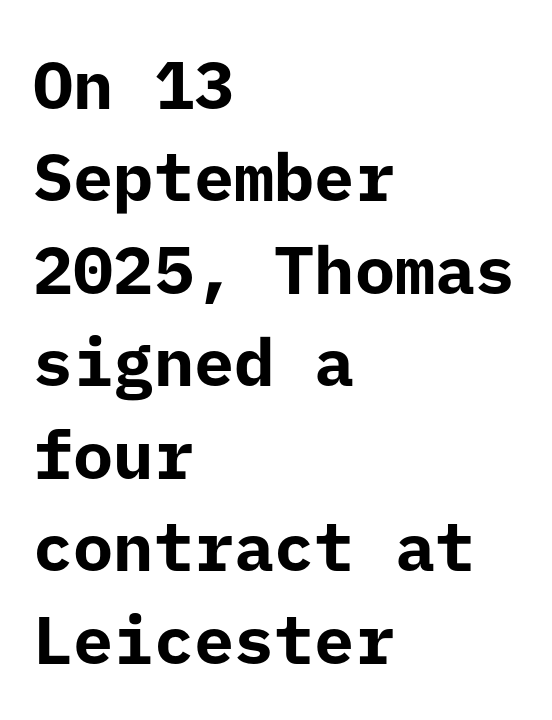
Just letters on the line, the space beneath them empty. Characters follow at the spacing the type designer built in. The text was rendered using a sans face with plain stroke endings. Vertically, the passage feels balanced, rows spaced as you'd expect. Teacher's note: observe the even left margin — that is flush-left alignment.
